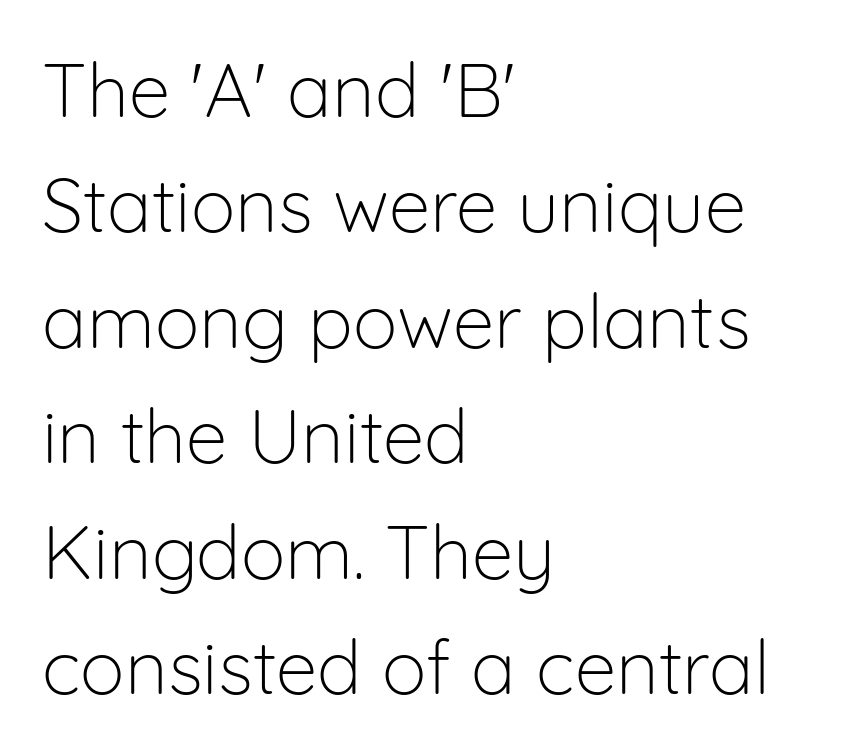
{"serif": "no", "italic": "no", "bold": "no", "weight": "light", "width": "normal", "stroke_contrast": "low", "x_height": "medium", "monospaced": "no", "underline": "no", "align": "left", "line_spacing": "normal", "line_spacing_ratio": 1.54, "letter_spacing": "normal", "letter_spacing_em": 0.0, "glyph_px": 75}
